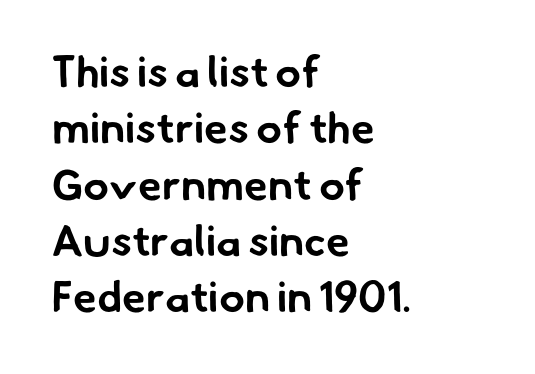
{"serif": "no", "bold": "yes", "weight": "bold", "width": "normal", "stroke_contrast": "low", "x_height": "small", "monospaced": "no", "underline": "no", "align": "left", "line_spacing": "normal", "line_spacing_ratio": 1.31, "letter_spacing": "normal", "letter_spacing_em": 0.0, "glyph_px": 43}
